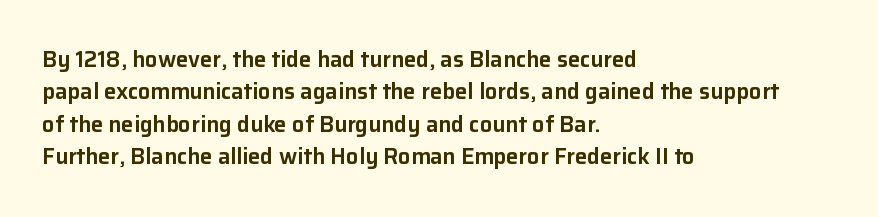
Bare-footed words on every line. The space between consecutive lines is moderate. Caption: standard tracking, unaltered. The lettering holds an erect, upright posture throughout. The text block is weighted toward the left margin, trailing off unevenly rightward.
